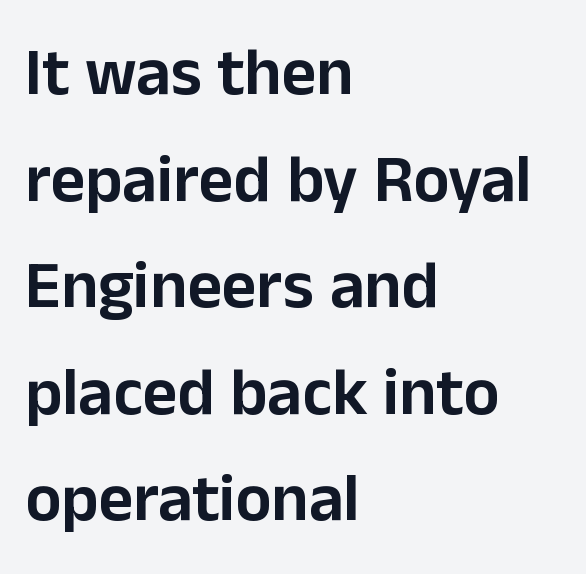
Rows of type keep a routine distance in the vertical direction. Ascenders rise straight up at ninety degrees. Only glyphs here, with clear space below each row. Words appear dense and cohesive because spacing is normal. Here the designer chose a conventional face with non-uniform glyph widths.
